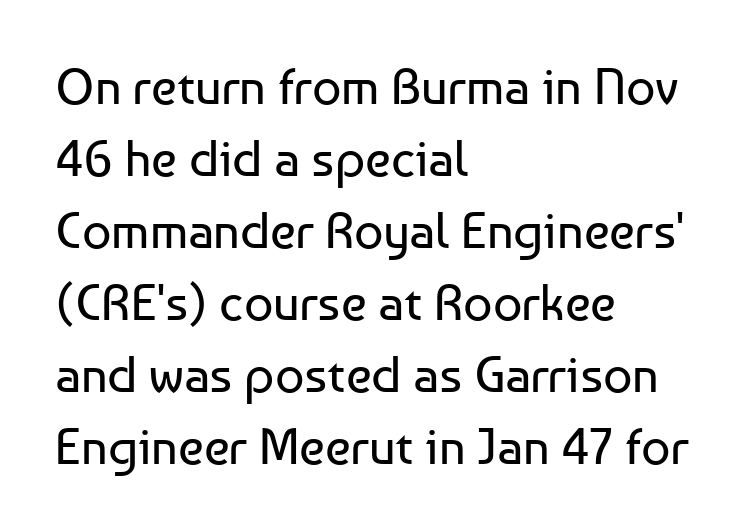
The image shows 51 px regular-weight sans-serif type, upright; set left-aligned, normal line spacing (1.41x), normal letter spacing, not underlined; low stroke contrast and a medium x-height.
